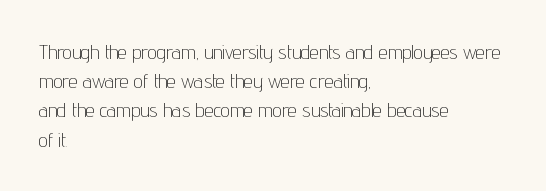
{"italic": "no", "bold": "no", "underline": "no", "align": "left", "line_spacing": "normal", "line_spacing_ratio": 1.46, "letter_spacing": "normal", "letter_spacing_em": 0.0, "glyph_px": 20}
